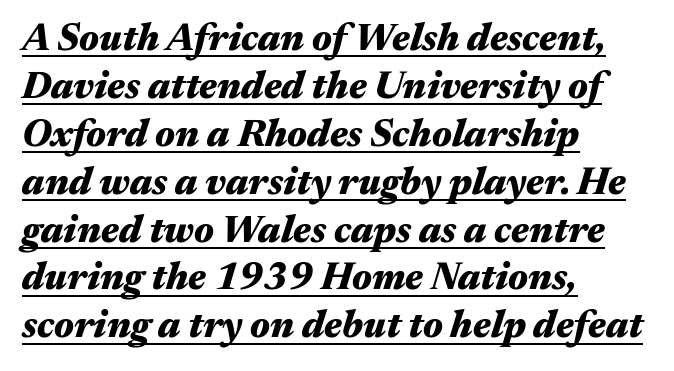
Q: Is the text bold? A: Yes.
Q: Is the text italic (slanted)? A: Yes, it leans right by about 17 degrees.
Q: Is the text underlined? A: Yes.
Q: How is the paragraph aligned? A: Left-aligned.
Q: Is the spacing between letters normal or unusually wide? A: Normal.
Q: Is the spacing between lines tight, normal or loose? A: Normal.
Q: Width (condensed, normal, or wide)? A: Wide.
Q: Stroke contrast? A: Medium.
Q: x-height? A: Medium.
Q: Monospaced? A: No.
